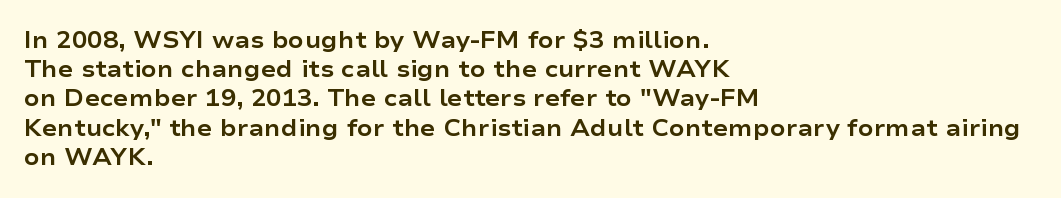
The image shows 23 px bold type, upright; set left-aligned, normal line spacing (1.27x), normal letter spacing, not underlined.
